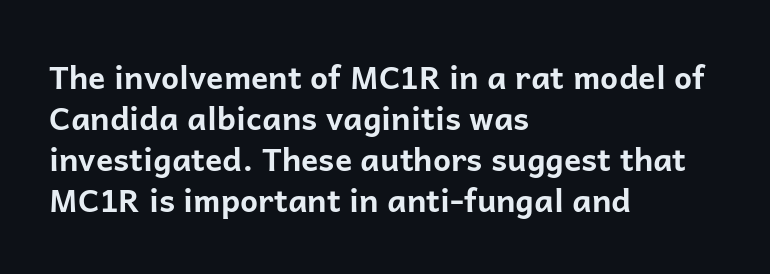
Q: Is the text bold? A: Yes.
Q: Is the text italic (slanted)? A: No, it is upright.
Q: Is the typeface a serif or a sans-serif typeface? A: Sans-serif.
Q: Is the text underlined? A: No.
Q: How is the paragraph aligned? A: Left-aligned.
Q: Is the spacing between letters normal or unusually wide? A: Normal.
Q: Is the spacing between lines tight, normal or loose? A: Normal.
Q: Width (condensed, normal, or wide)? A: Normal.
Q: Stroke contrast? A: Low.
Q: x-height? A: Medium.
Q: Monospaced? A: No.
